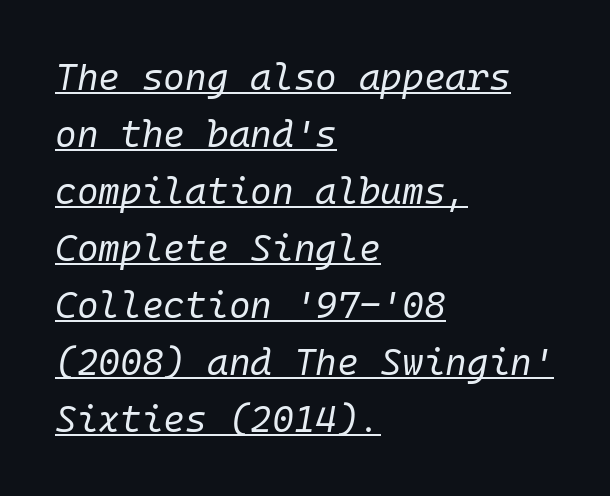
The image shows 37 px regular-weight type, italic (leaning right), monospaced; set left-aligned, normal line spacing (1.54x), normal letter spacing, underlined; low stroke contrast and a medium x-height.
